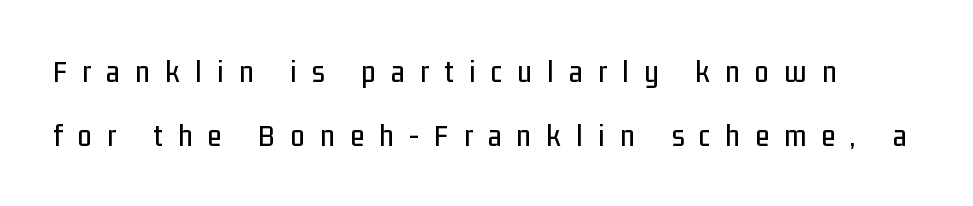
The image shows 32 px condensed sans-serif type, upright; set loose line spacing (1.99x), unusually wide letter spacing (+0.48 em), not underlined; low stroke contrast and a medium x-height.
